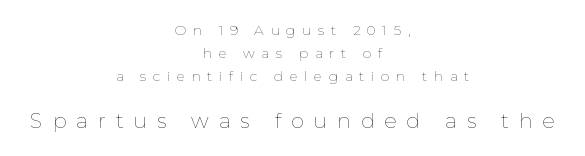
The foot of each line stays bare and open. Line starts and ends both wander, symmetrically. There is plenty of visible air inserted between adjacent glyphs. The rows are spaced the way most documents space them. The letters in the lower block stand taller than those in the block above. The font is comparable to plain body text, perhaps lighter.
